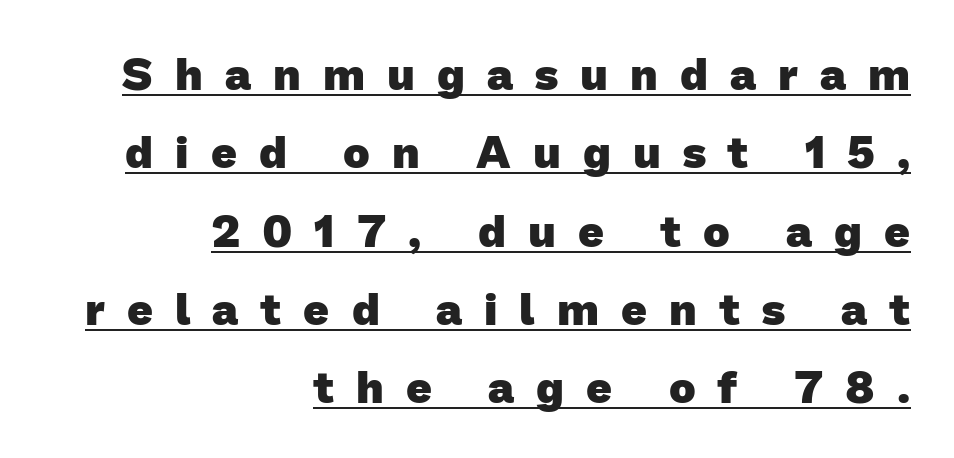
Is this a sans? Yes — the strokes have no serifs. Which margin do the lines hug? The right one — the left edge is uneven. The strokes are fattened all the way to bold. Letter spacing: wide. The face used here is proportionally spaced, like ordinary book or web type.
